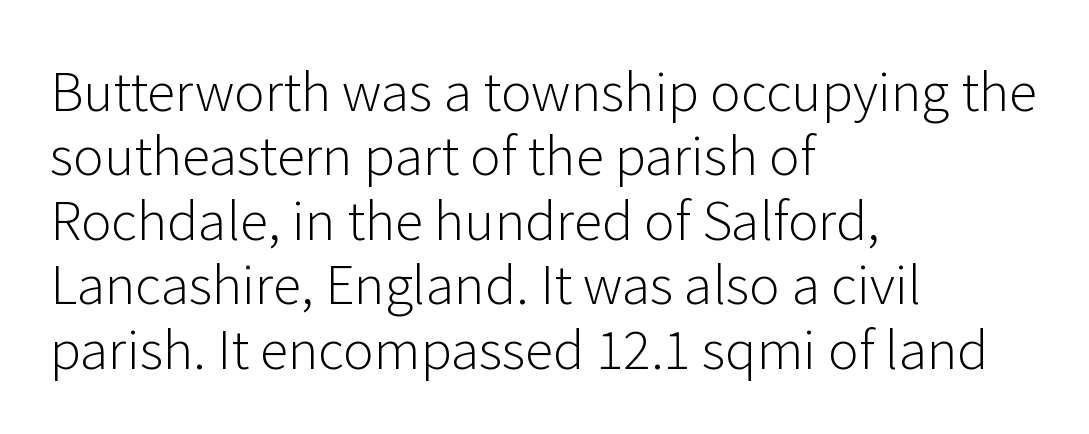
Q: Is the text bold? A: No.
Q: Is the text italic (slanted)? A: No, it is upright.
Q: Is the typeface a serif or a sans-serif typeface? A: Sans-serif.
Q: Is the text underlined? A: No.
Q: How is the paragraph aligned? A: Left-aligned.
Q: Is the spacing between letters normal or unusually wide? A: Normal.
Q: Width (condensed, normal, or wide)? A: Normal.
Q: Stroke contrast? A: Low.
Q: x-height? A: Medium.
Q: Monospaced? A: No.
